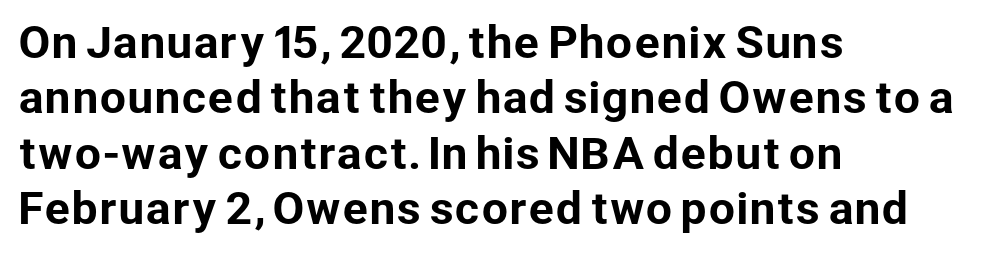
Q: Is the text italic (slanted)? A: No, it is upright.
Q: Is the typeface a serif or a sans-serif typeface? A: Sans-serif.
Q: Is the text underlined? A: No.
Q: How is the paragraph aligned? A: Left-aligned.
Q: Is the spacing between letters normal or unusually wide? A: Normal.
Q: Is the spacing between lines tight, normal or loose? A: Normal.
Q: Width (condensed, normal, or wide)? A: Normal.
Q: Stroke contrast? A: Low.
Q: x-height? A: Medium.
Q: Monospaced? A: No.
